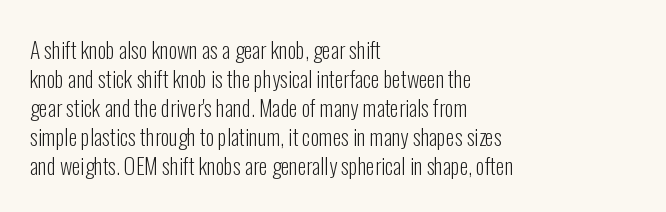
{"italic": "no", "bold": "no", "underline": "no", "align": "left", "line_spacing": "normal", "line_spacing_ratio": 1.32, "letter_spacing": "normal", "letter_spacing_em": 0.0, "glyph_px": 22}
